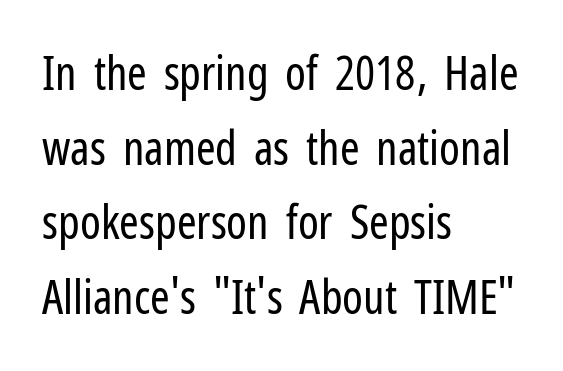
Vertically, the passage feels balanced, rows spaced as you'd expect. Type without underlining. This reads as an unemphasized weight, regular at the heaviest. Each letter keeps its own natural width here, so spacing adapts to shape.
